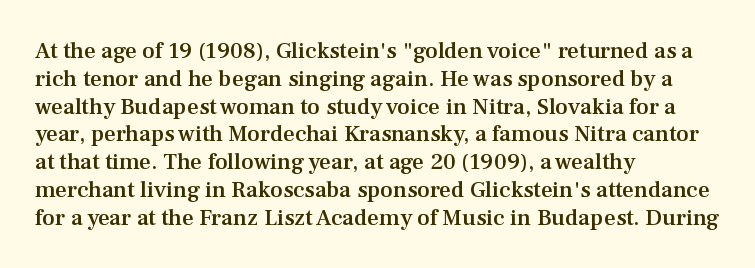
The letters stand straight up with perfectly vertical stems. Standard letterfit; no display-style spreading of the glyphs. Leftover space on each line is placed entirely after the last word. Look at the stroke-to-counter ratio: somewhat heavy, a semibold. Beneath every word, the page is bare.
